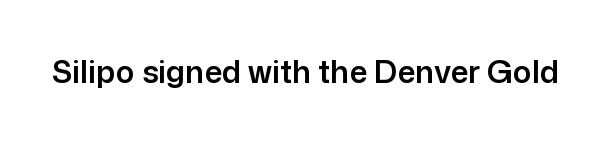
{"serif": "no", "italic": "no", "width": "normal", "stroke_contrast": "low", "x_height": "medium", "monospaced": "no", "underline": "no", "letter_spacing": "normal", "letter_spacing_em": 0.0, "glyph_px": 31}
